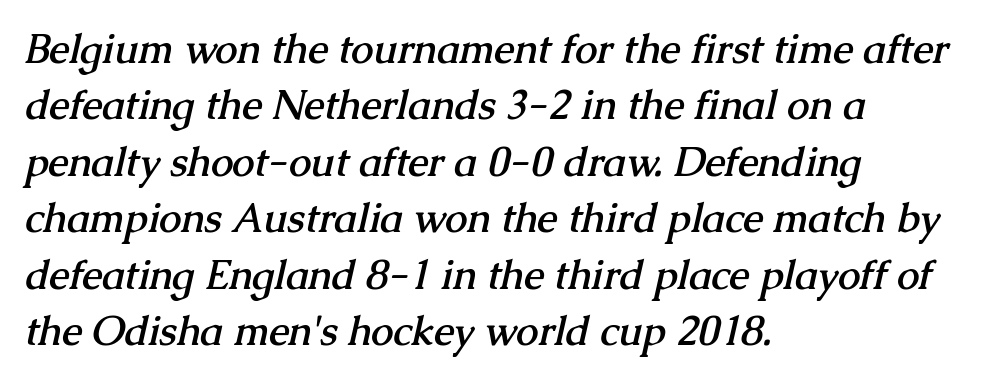
The compositor pushed each line to the left boundary. Note the varied advance widths — an 'i' is clearly narrower than an 'm'. Letters rest on an invisible, unmarked baseline. Whoever set this chose a conventional vertical rhythm.
